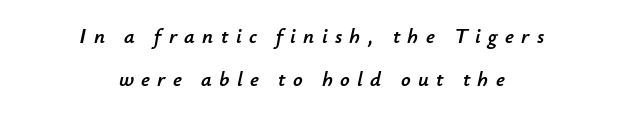
Descenders are the only things crossing below the line. Loose tracking; the words dissolve into strings of separated letters. Notice how the passage keeps no hard edge, just a central spine. The glyphs look as if they've been sheared to an angle. Each new line begins a long way beneath the previous one.
